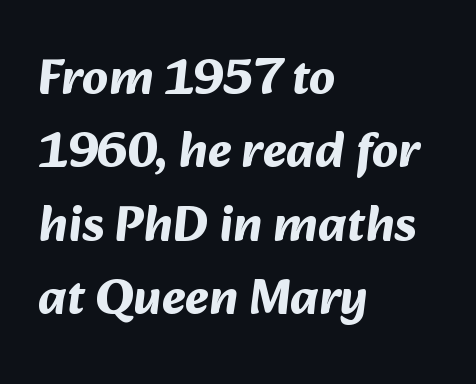
Q: Is the text bold? A: Yes.
Q: Is the typeface a serif or a sans-serif typeface? A: Sans-serif.
Q: Is the text underlined? A: No.
Q: How is the paragraph aligned? A: Left-aligned.
Q: Is the spacing between letters normal or unusually wide? A: Normal.
Q: Is the spacing between lines tight, normal or loose? A: Normal.
Q: Width (condensed, normal, or wide)? A: Normal.
Q: Stroke contrast? A: Medium.
Q: x-height? A: Medium.
Q: Monospaced? A: No.
